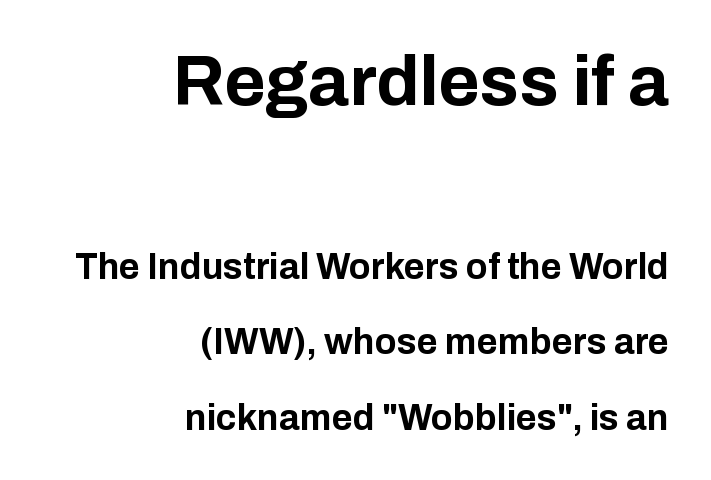
The letters advance in unequal steps, a hallmark of proportional type. Caption: standard tracking, unaltered. Thick stems and heavy bowls — unmistakably bold. The specimen omits any rule beneath the text block's lines.
